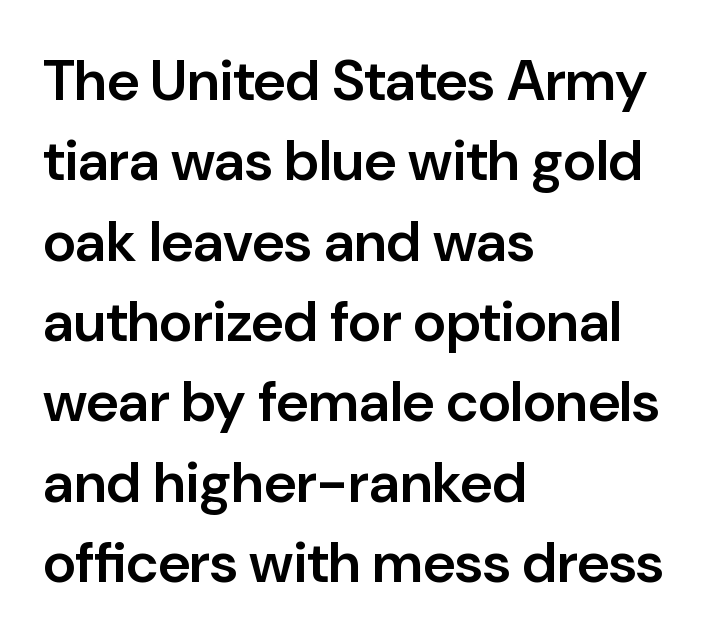
The image shows 57 px semibold sans-serif type, upright; set left-aligned, normal line spacing (1.41x), normal letter spacing, not underlined; low stroke contrast and a medium x-height.
